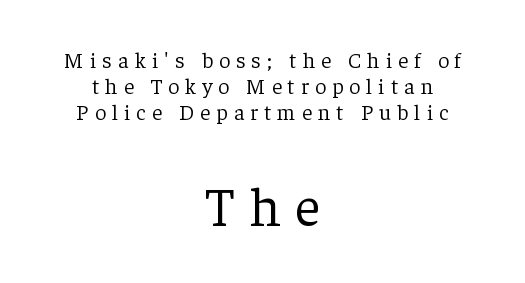
Serif or sans? Serif — the stroke terminals have little feet. Is the block centered? Yes — each line is placed symmetrically about the middle. Rule under the text: the space is simply empty. Proportional: the letters do not fall into vertical columns.
